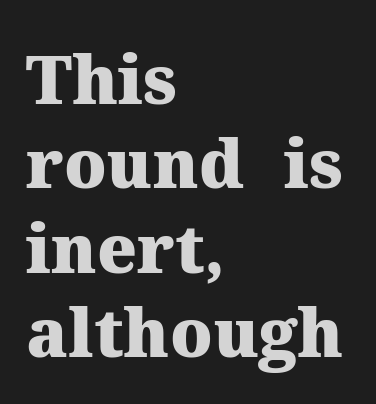
{"serif": "yes", "italic": "no", "bold": "yes", "weight": "heavy", "width": "normal", "stroke_contrast": "medium", "x_height": "medium", "monospaced": "no", "underline": "no", "align": "left", "line_spacing": "normal", "line_spacing_ratio": 1.26, "letter_spacing": "normal", "letter_spacing_em": 0.0, "glyph_px": 67}
